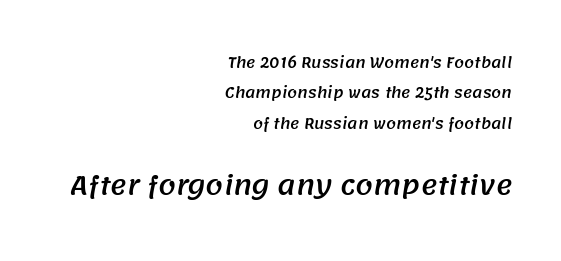
The image shows 25 px text type; set right-aligned, loose line spacing (2.17x), normal letter spacing, not underlined; the second (bottom) block is 1.79x larger.
